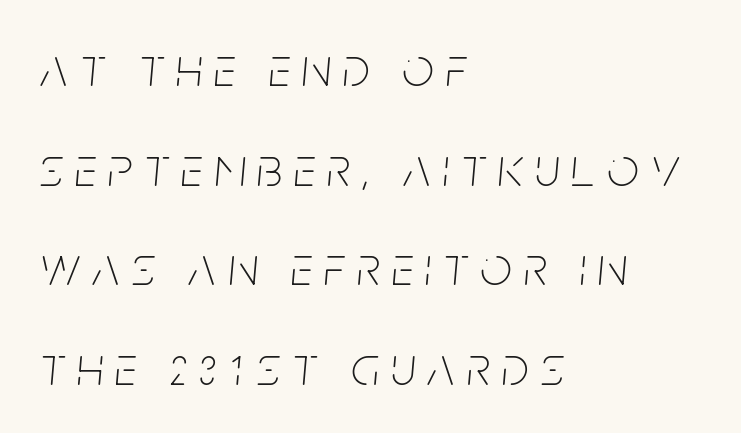
The glyphs look as if they've been sheared to an angle. You could not count columns in this text — the font is proportionally spaced. Vertical stems look standard width or narrower in stroke. Horizontal alignment here is leftward, the default for most running prose. The strip under each line holds only bare page. The gaps between neighbouring characters are conspicuously large.
